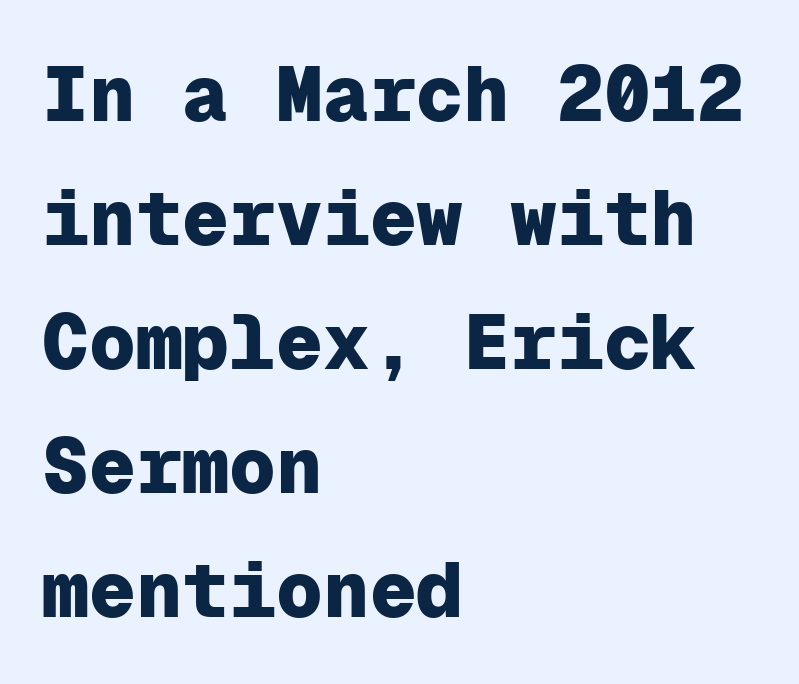
Q: Is the text bold? A: Yes.
Q: Is the text italic (slanted)? A: No, it is upright.
Q: Is the typeface a serif or a sans-serif typeface? A: Sans-serif.
Q: Is the text underlined? A: No.
Q: How is the paragraph aligned? A: Left-aligned.
Q: Is the spacing between letters normal or unusually wide? A: Normal.
Q: Is the spacing between lines tight, normal or loose? A: Normal.
Q: Width (condensed, normal, or wide)? A: Normal.
Q: Stroke contrast? A: Low.
Q: x-height? A: Medium.
Q: Monospaced? A: Yes.
